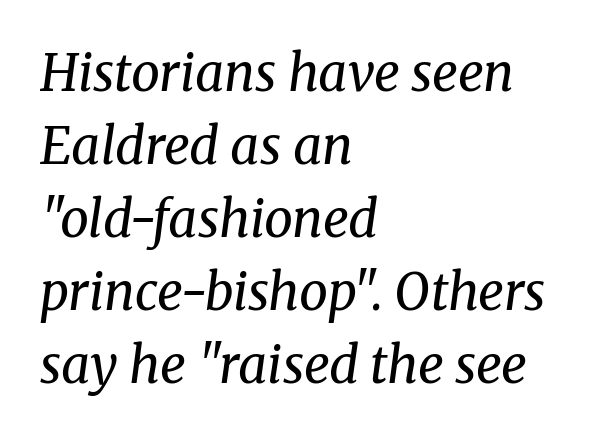
The image shows 51 px regular-weight serif type, italic (leaning right); set left-aligned, normal line spacing (1.43x), normal letter spacing, not underlined; medium stroke contrast and a medium x-height.
